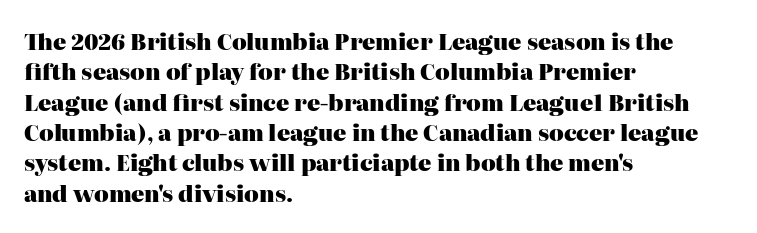
The paragraph shown leans on its left margin. The glyphs have the mass of a bold cut. How are the letters spaced? Ordinarily, with no added tracking. This sample uses an upright cut, with every glyph sitting square on the baseline.
